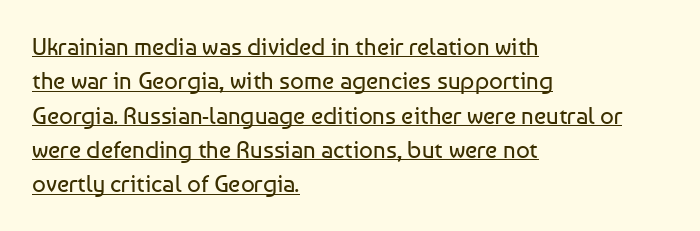
The image shows 24 px text type, upright; set left-aligned, normal line spacing (1.43x), normal letter spacing, underlined.
